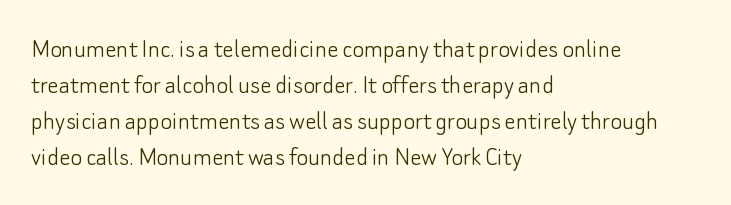
The image shows 28 px light sans-serif type, upright; set left-aligned, normal line spacing (1.28x), normal letter spacing, not underlined; low stroke contrast and a small x-height.
